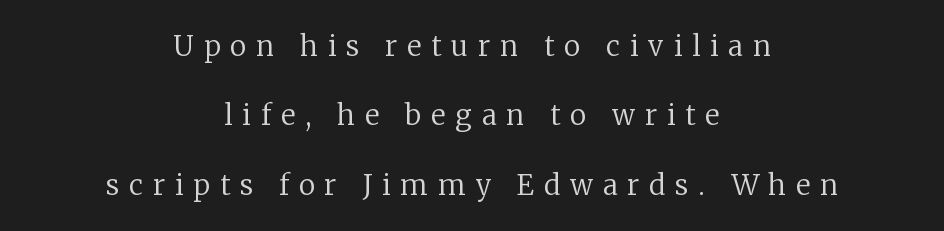
{"serif": "yes", "italic": "no", "bold": "no", "weight": "regular", "width": "normal", "stroke_contrast": "low", "x_height": "medium", "monospaced": "no", "underline": "no", "align": "center", "line_spacing": "loose", "line_spacing_ratio": 2.48, "letter_spacing": "wide", "letter_spacing_em": 0.35, "glyph_px": 28}
